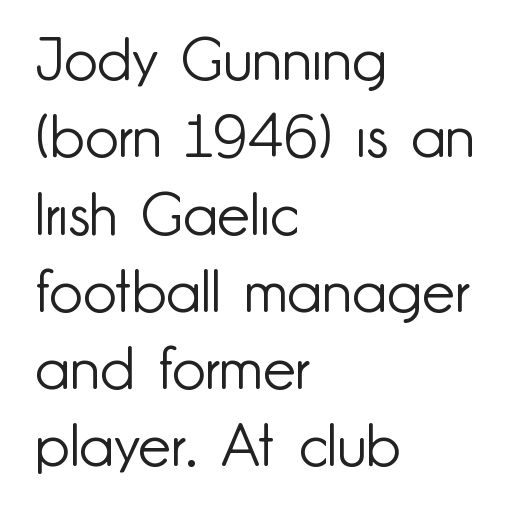
You could not count columns in this text — the font is proportionally spaced. The strokes are not fattened; the text isn't bold. Honestly, the letter spacing is just normal — you wouldn't notice it. The rendering uses a moderate line-height, typical for paragraphs. The typesetter chose a ragged-right arrangement here. If you drew a line through each stem, it would be perfectly vertical.
